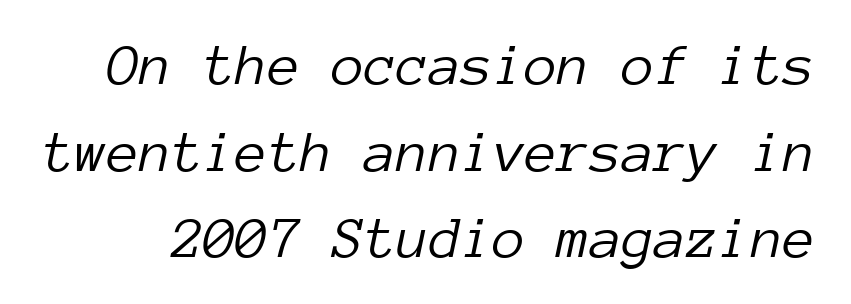
{"italic": "yes", "lean": "right", "slant_degrees": 12, "bold": "no", "weight": "light", "width": "normal", "stroke_contrast": "low", "x_height": "medium", "monospaced": "yes", "underline": "no", "line_spacing": "normal", "line_spacing_ratio": 1.47, "letter_spacing": "normal", "letter_spacing_em": 0.0, "glyph_px": 59}
